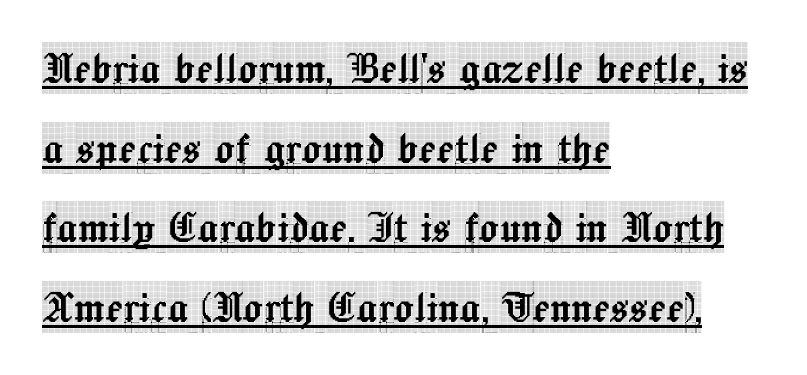
{"serif": "yes", "italic": "no", "width": "condensed", "x_height": "large", "monospaced": "no", "underline": "yes", "align": "left", "line_spacing": "normal", "line_spacing_ratio": 1.56, "letter_spacing": "normal", "letter_spacing_em": 0.0, "glyph_px": 51}
